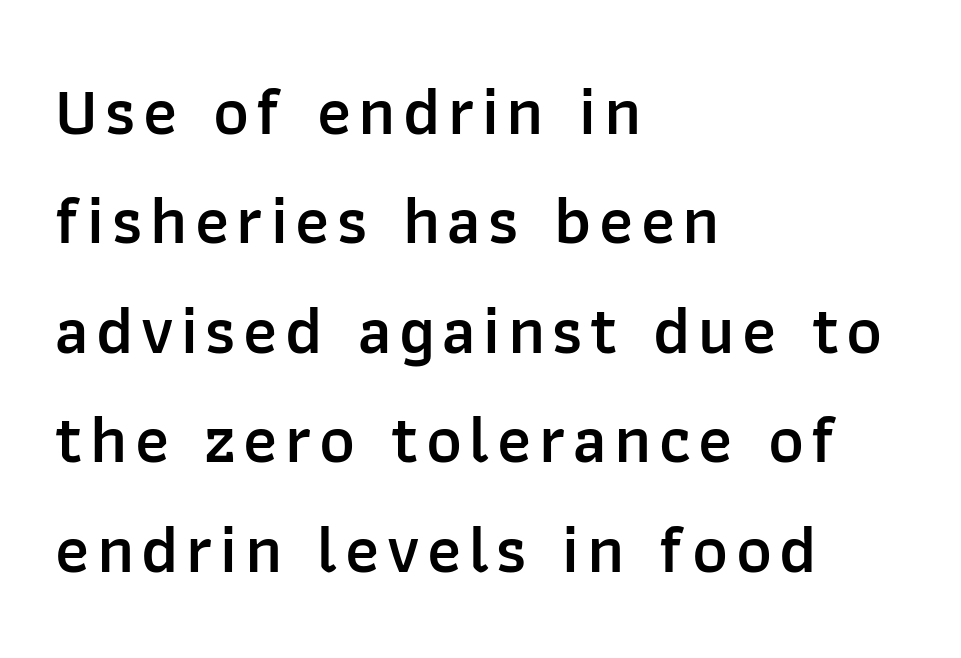
Q: Is the text bold? A: Semi-bold.
Q: Is the text italic (slanted)? A: No, it is upright.
Q: Is the typeface a serif or a sans-serif typeface? A: Sans-serif.
Q: Is the text underlined? A: No.
Q: How is the paragraph aligned? A: Left-aligned.
Q: Is the spacing between lines tight, normal or loose? A: Normal.
Q: Width (condensed, normal, or wide)? A: Normal.
Q: Stroke contrast? A: Low.
Q: x-height? A: Medium.
Q: Monospaced? A: No.
